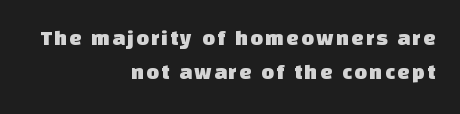
{"underline": "no", "align": "right", "line_spacing": "normal", "line_spacing_ratio": 1.55, "glyph_px": 22}
